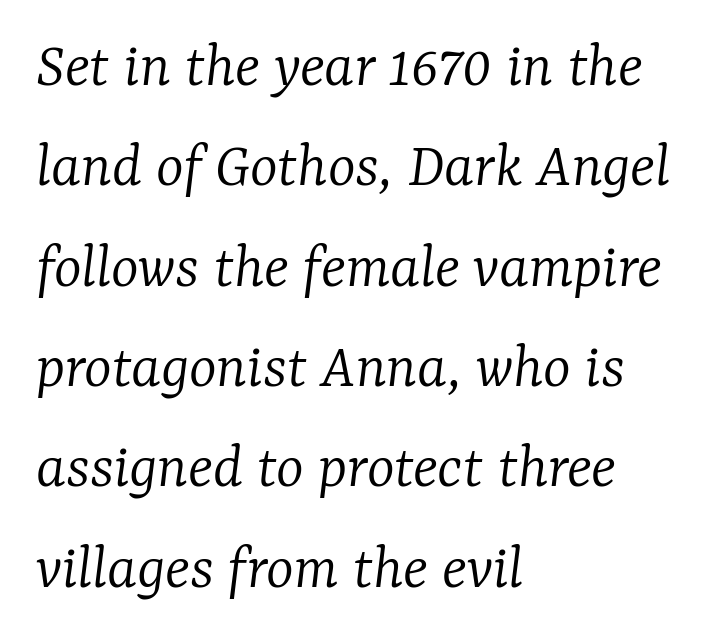
Q: Is the text bold? A: No.
Q: Is the text italic (slanted)? A: Yes, it leans right by about 7 degrees.
Q: Is the typeface a serif or a sans-serif typeface? A: Serif.
Q: Is the text underlined? A: No.
Q: How is the paragraph aligned? A: Left-aligned.
Q: Is the spacing between letters normal or unusually wide? A: Normal.
Q: Is the spacing between lines tight, normal or loose? A: Normal.
Q: Width (condensed, normal, or wide)? A: Normal.
Q: Stroke contrast? A: Low.
Q: x-height? A: Medium.
Q: Monospaced? A: No.
